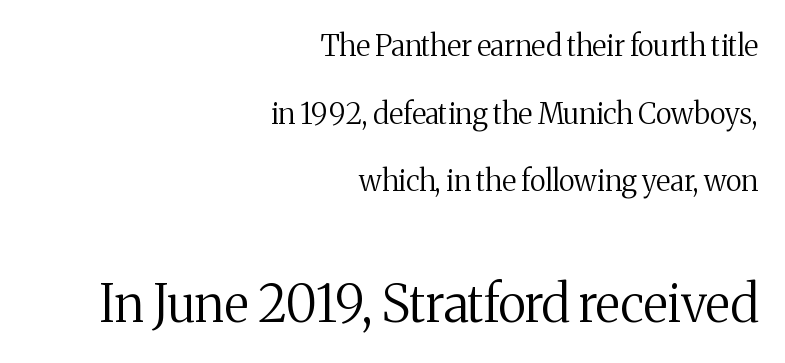
The image shows 51 px regular-weight serif type, upright; set right-aligned, loose line spacing (2.33x), normal letter spacing, not underlined; the second (bottom) block is 1.76x larger; medium stroke contrast and a medium x-height.
